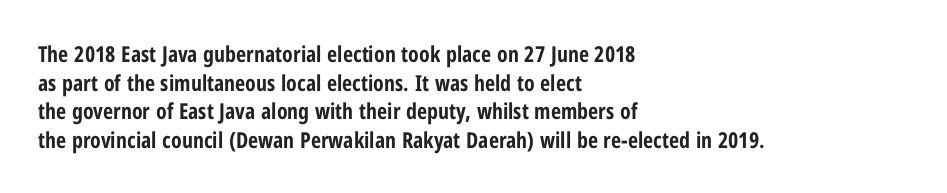
Q: Is the text bold? A: Yes.
Q: Is the text italic (slanted)? A: No, it is upright.
Q: Is the text underlined? A: No.
Q: How is the paragraph aligned? A: Left-aligned.
Q: Is the spacing between letters normal or unusually wide? A: Normal.
Q: Is the spacing between lines tight, normal or loose? A: Normal.
